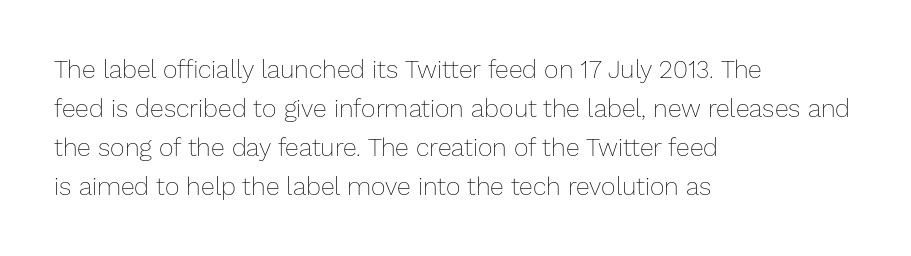
Q: Is the text bold? A: No.
Q: Is the text italic (slanted)? A: No, it is upright.
Q: Is the text underlined? A: No.
Q: How is the paragraph aligned? A: Left-aligned.
Q: Is the spacing between letters normal or unusually wide? A: Normal.
Q: Is the spacing between lines tight, normal or loose? A: Normal.
